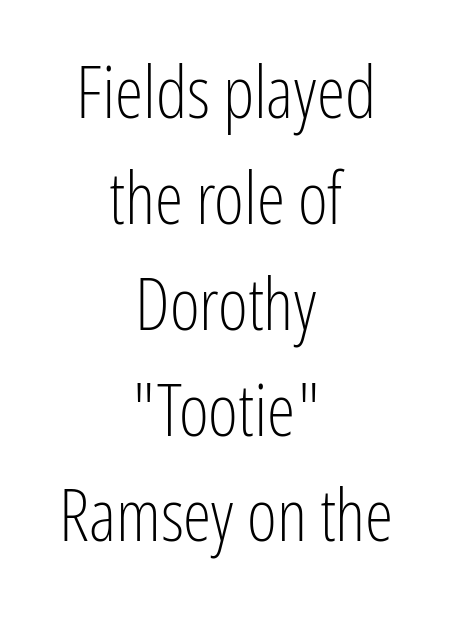
Q: Is the text bold? A: No.
Q: Is the text italic (slanted)? A: No, it is upright.
Q: Is the typeface a serif or a sans-serif typeface? A: Sans-serif.
Q: Is the text underlined? A: No.
Q: How is the paragraph aligned? A: Centered.
Q: Is the spacing between letters normal or unusually wide? A: Normal.
Q: Is the spacing between lines tight, normal or loose? A: Normal.
Q: Width (condensed, normal, or wide)? A: Condensed.
Q: Stroke contrast? A: Low.
Q: x-height? A: Medium.
Q: Monospaced? A: No.
